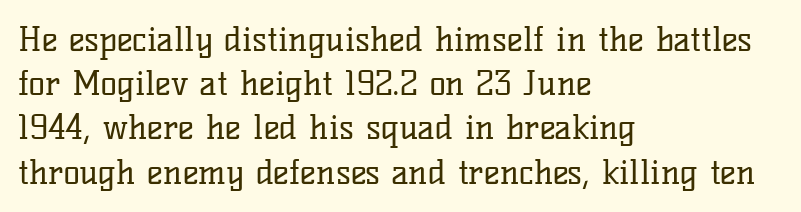
{"serif": "yes", "italic": "no", "bold": "no", "weight": "regular", "width": "normal", "stroke_contrast": "low", "x_height": "medium", "monospaced": "no", "underline": "no", "align": "left", "line_spacing": "normal", "line_spacing_ratio": 1.3, "letter_spacing": "normal", "letter_spacing_em": 0.0, "glyph_px": 34}
